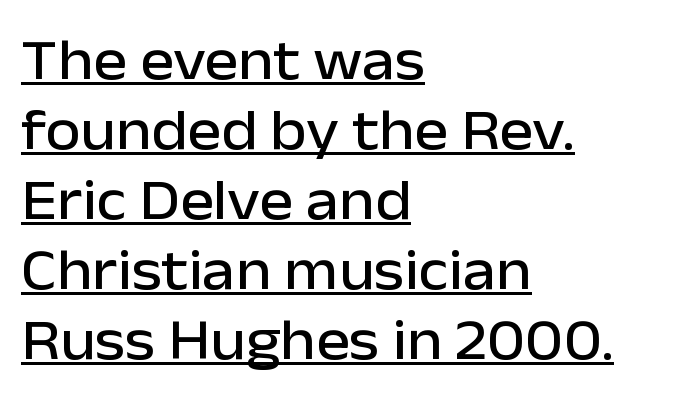
{"serif": "no", "italic": "no", "width": "normal", "stroke_contrast": "low", "x_height": "medium", "monospaced": "no", "underline": "yes", "align": "left", "line_spacing_ratio": 1.23, "letter_spacing": "normal", "letter_spacing_em": 0.0, "glyph_px": 57}
